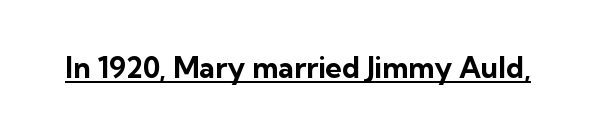
Q: Is the text bold? A: Yes.
Q: Is the text italic (slanted)? A: No, it is upright.
Q: Is the typeface a serif or a sans-serif typeface? A: Sans-serif.
Q: Is the text underlined? A: Yes.
Q: Is the spacing between letters normal or unusually wide? A: Normal.
Q: Width (condensed, normal, or wide)? A: Normal.
Q: Stroke contrast? A: Low.
Q: x-height? A: Medium.
Q: Monospaced? A: No.
